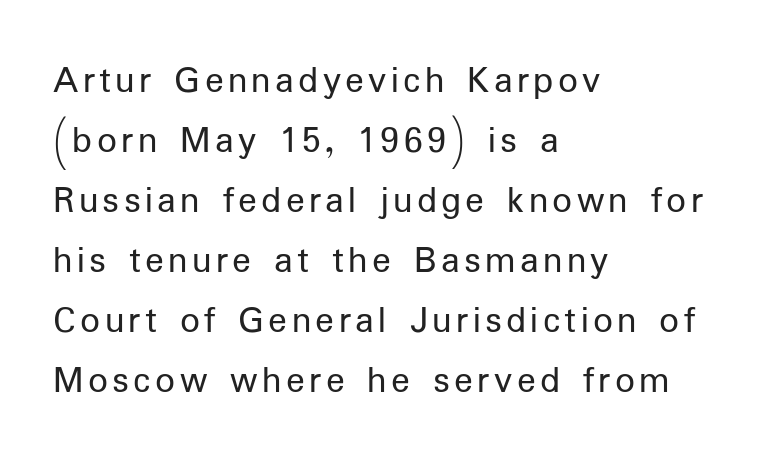
Q: Is the text bold? A: No.
Q: Is the text italic (slanted)? A: No, it is upright.
Q: Is the typeface a serif or a sans-serif typeface? A: Sans-serif.
Q: Is the text underlined? A: No.
Q: How is the paragraph aligned? A: Left-aligned.
Q: Is the spacing between lines tight, normal or loose? A: Normal.
Q: Width (condensed, normal, or wide)? A: Normal.
Q: Stroke contrast? A: Low.
Q: x-height? A: Medium.
Q: Monospaced? A: No.
